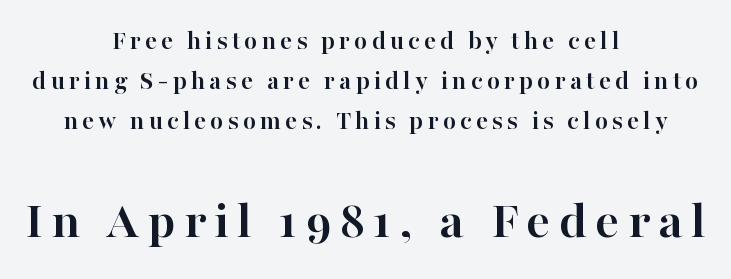
Q: Is the text bold? A: Yes.
Q: Is the text italic (slanted)? A: No, it is upright.
Q: Is the typeface a serif or a sans-serif typeface? A: Serif.
Q: Is the text underlined? A: No.
Q: How is the paragraph aligned? A: Centered.
Q: Is the spacing between lines tight, normal or loose? A: Normal.
Q: Which block of text is set in a larger size, the first (top) or the second (bottom)? A: The second (bottom) one.
Q: Width (condensed, normal, or wide)? A: Normal.
Q: Stroke contrast? A: High.
Q: x-height? A: Medium.
Q: Monospaced? A: No.
